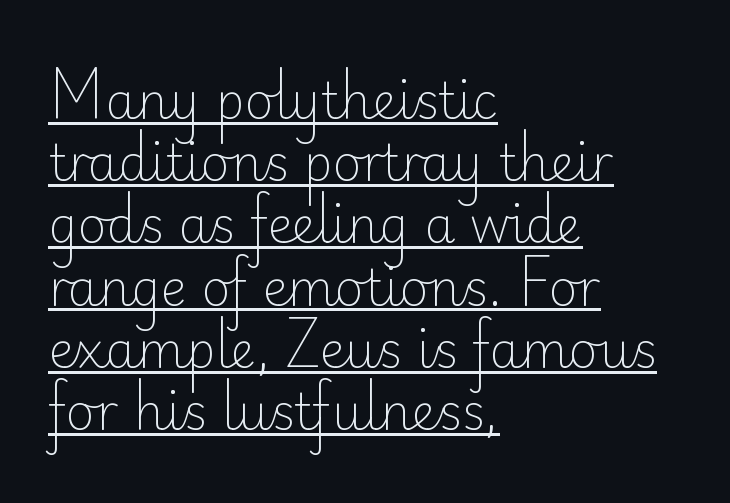
{"serif": "no", "italic": "no", "bold": "no", "weight": "light", "width": "normal", "stroke_contrast": "low", "x_height": "small", "monospaced": "no", "underline": "yes", "align": "left", "line_spacing": "normal", "line_spacing_ratio": 1.27, "letter_spacing": "normal", "letter_spacing_em": 0.0, "glyph_px": 49}
